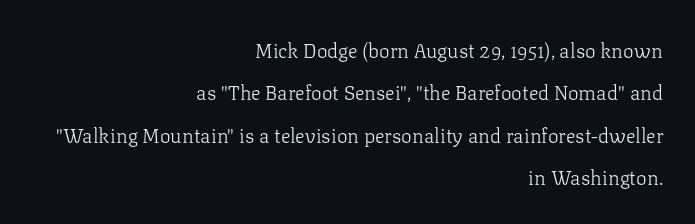
{"italic": "no", "bold": "no", "underline": "no", "align": "right", "line_spacing": "loose", "line_spacing_ratio": 2.12, "letter_spacing": "normal", "letter_spacing_em": 0.0, "glyph_px": 20}
